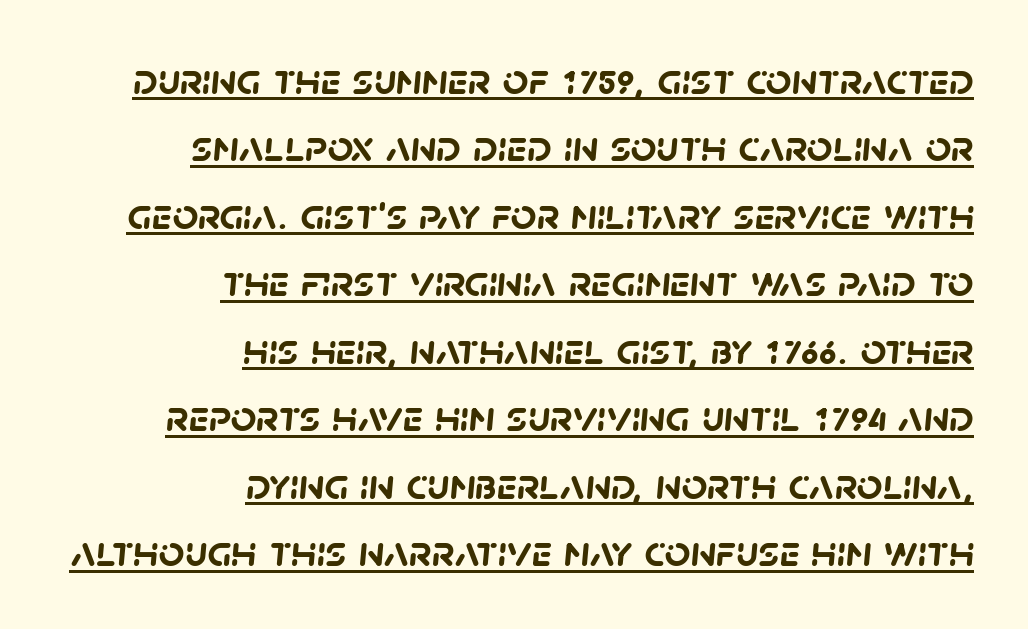
Here the glyphs are tracked normally, forming tight word shapes. Students, this is bold: see how much ink each stroke carries. Regarding serifs, this sample does without them. If you drew a ruler down the right edge, every line would touch it.
